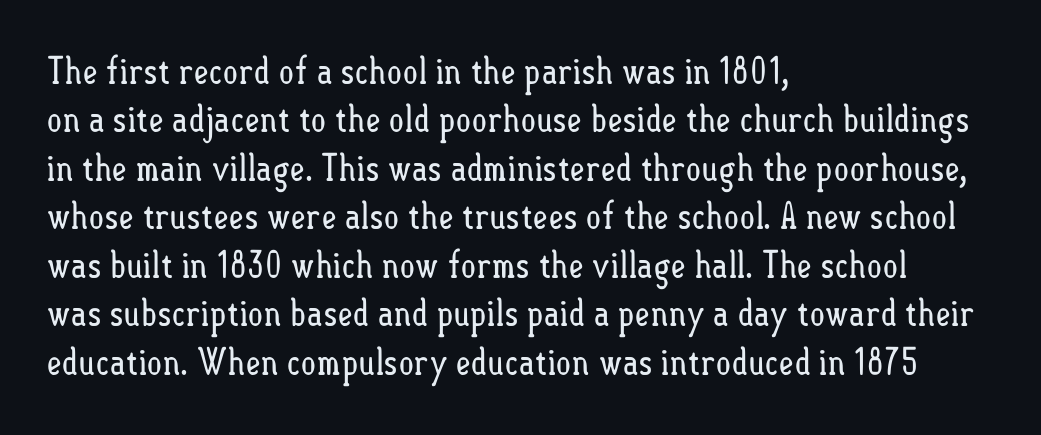
The image shows 37 px regular-weight, condensed type, upright; set left-aligned, normal line spacing (1.31x), normal letter spacing, not underlined; low stroke contrast and a small x-height.
